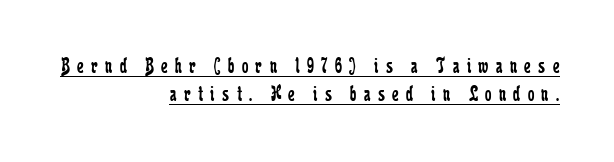
The image shows 23 px text type, upright; set right-aligned, line spacing 1.2x, unusually wide letter spacing (+0.32 em), underlined.
